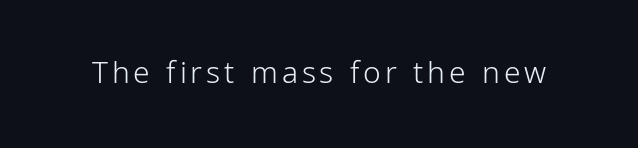
{"serif": "no", "italic": "no", "bold": "no", "weight": "light", "width": "condensed", "stroke_contrast": "low", "x_height": "medium", "monospaced": "no", "underline": "no", "glyph_px": 30}
